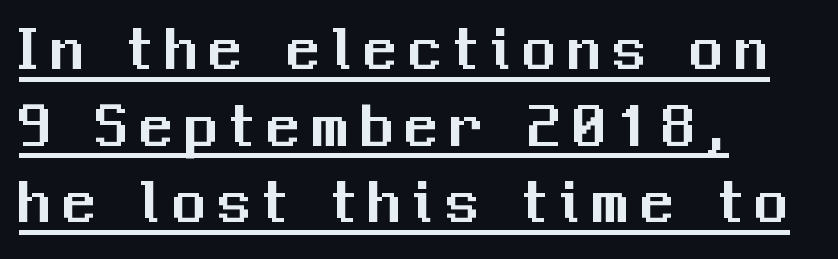
Q: Is the text italic (slanted)? A: No, it is upright.
Q: Is the typeface a serif or a sans-serif typeface? A: Sans-serif.
Q: Is the text underlined? A: Yes.
Q: How is the paragraph aligned? A: Left-aligned.
Q: Width (condensed, normal, or wide)? A: Normal.
Q: Stroke contrast? A: Medium.
Q: x-height? A: Medium.
Q: Monospaced? A: No.
